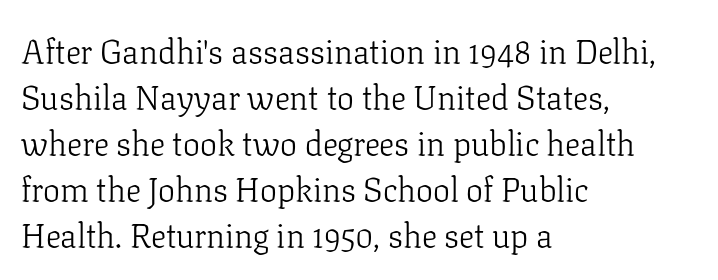
Q: Is the text bold? A: No.
Q: Is the text italic (slanted)? A: No, it is upright.
Q: Is the typeface a serif or a sans-serif typeface? A: Serif.
Q: Is the text underlined? A: No.
Q: How is the paragraph aligned? A: Left-aligned.
Q: Is the spacing between letters normal or unusually wide? A: Normal.
Q: Is the spacing between lines tight, normal or loose? A: Normal.
Q: Width (condensed, normal, or wide)? A: Normal.
Q: Stroke contrast? A: Low.
Q: x-height? A: Medium.
Q: Monospaced? A: No.
